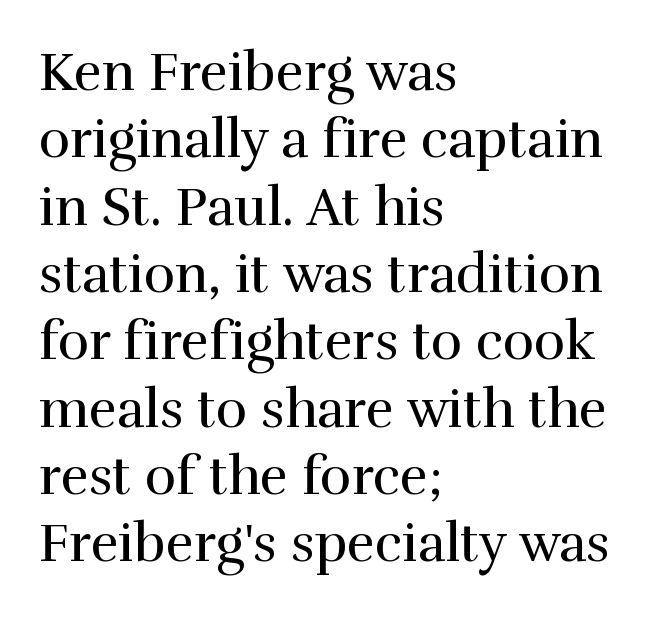
The image shows 53 px regular-weight serif type, upright; set left-aligned, normal line spacing (1.27x), normal letter spacing, not underlined; a medium x-height.
